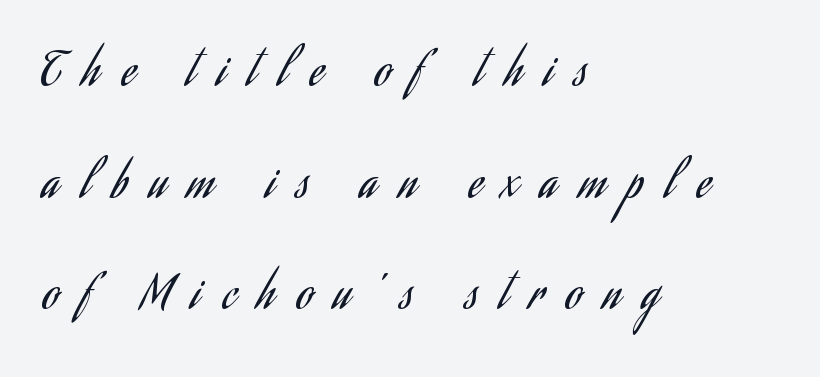
Regarding leading, the lines here are spaced well apart. In terms of letterspacing, this is a distinctly airy, spread setting. The typeface has the unassuming heft of standard copy or less. Anything drawn beneath the words? Only blank space. The font family rendered here belongs to the sans-serif group.
